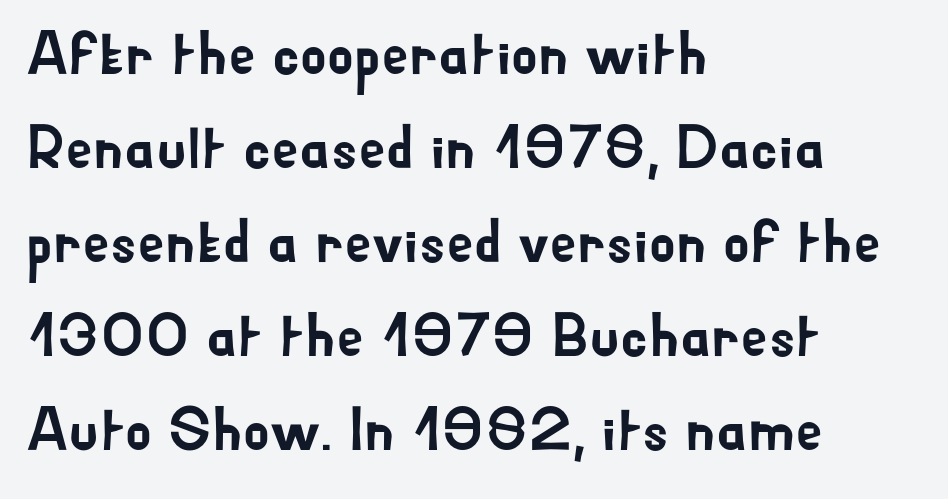
Caption: multi-line text, flush left, ragged right. The zone under the glyphs is completely vacant. Proportional: the letters do not fall into vertical columns. Rows of type keep a routine distance in the vertical direction. Are there feet on the stems? There aren't — it's a sans.
